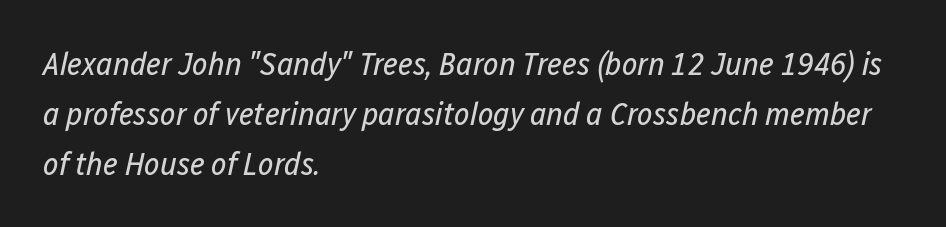
Q: Is the text bold? A: No.
Q: Is the text italic (slanted)? A: Yes, it leans right by about 12 degrees.
Q: Is the text underlined? A: No.
Q: How is the paragraph aligned? A: Left-aligned.
Q: Is the spacing between letters normal or unusually wide? A: Normal.
Q: Is the spacing between lines tight, normal or loose? A: Normal.
Q: Width (condensed, normal, or wide)? A: Condensed.
Q: Stroke contrast? A: Low.
Q: x-height? A: Medium.
Q: Monospaced? A: No.
